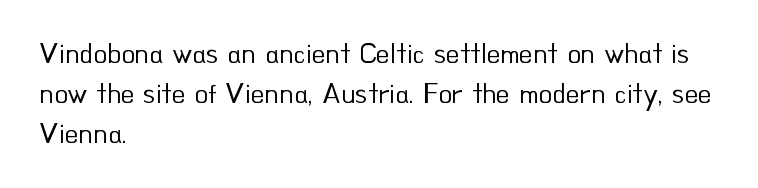
The image shows 28 px regular-weight sans-serif type, upright; set left-aligned, normal line spacing (1.43x), normal letter spacing, not underlined; low stroke contrast and a small x-height.
